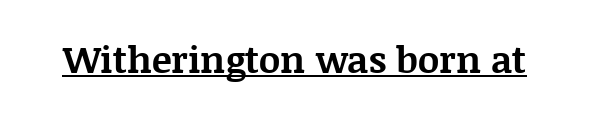
The image shows 37 px bold serif type, upright; set normal letter spacing, underlined; medium stroke contrast and a large x-height.
